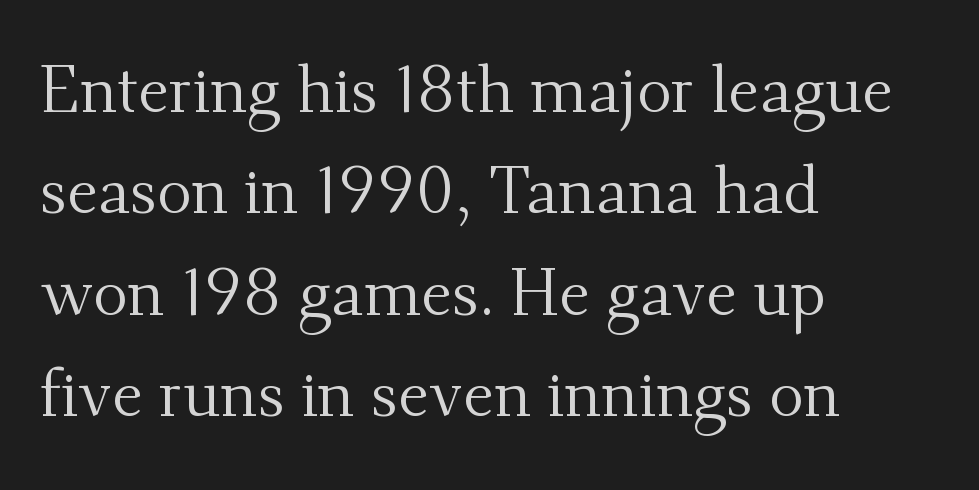
The image shows 65 px regular-weight serif type, upright; set left-aligned, normal line spacing (1.56x), normal letter spacing, not underlined; medium stroke contrast and a small x-height.
